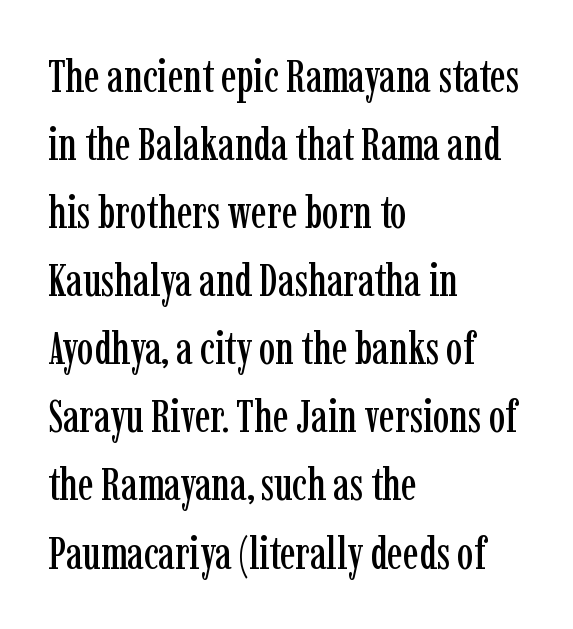
{"serif": "yes", "italic": "no", "width": "condensed", "stroke_contrast": "low", "x_height": "medium", "monospaced": "no", "underline": "no", "align": "left", "line_spacing": "normal", "line_spacing_ratio": 1.48, "letter_spacing": "normal", "letter_spacing_em": 0.0, "glyph_px": 46}
